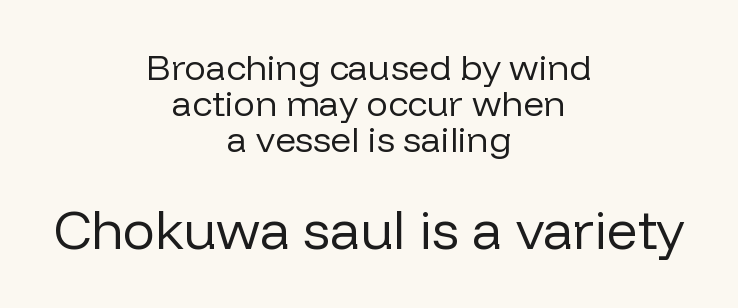
The block of text is dense from top to bottom, with scant space between rows. Think of a printed novel: that variable character pitch is what you see here. This sample uses an upright cut, with every glyph sitting square on the baseline. Caption: standard tracking, unaltered. Think standard paragraph weight, or any step lighter than that.
